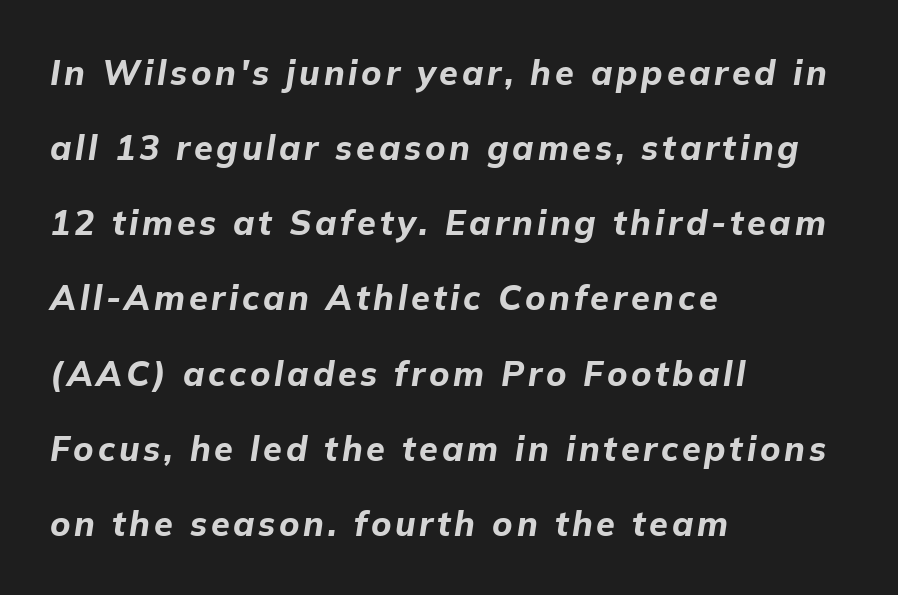
{"italic": "yes", "lean": "right", "slant_degrees": 9, "bold": "yes", "weight": "bold", "width": "normal", "stroke_contrast": "low", "x_height": "medium", "monospaced": "no", "underline": "no", "align": "left", "line_spacing": "loose", "line_spacing_ratio": 2.21, "glyph_px": 34}
